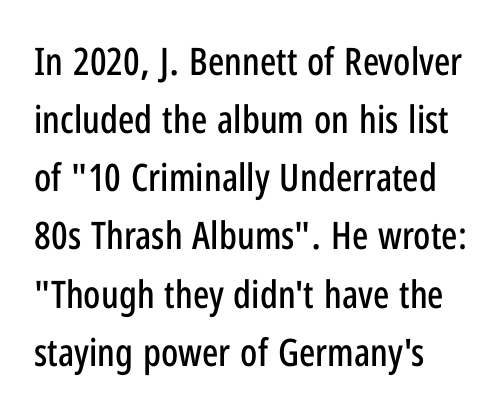
No feet cap the strokes, marking this as sans-serif type. The specimen reads as upright at a glance. Evenly set lines give the paragraph a standard silhouette. Spacing between characters is what you'd get straight out of the box.
